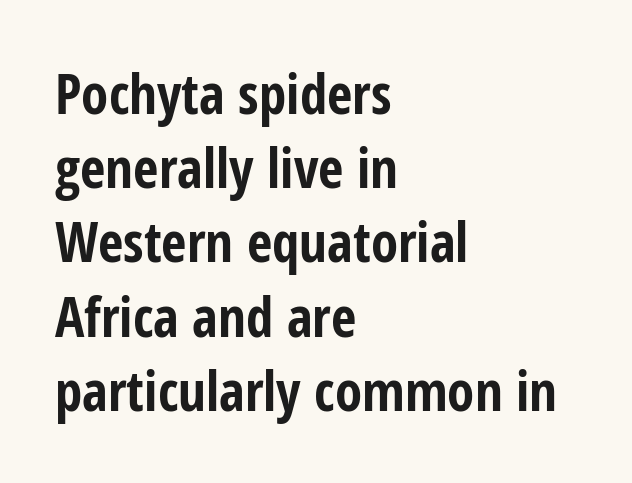
Thick stems and heavy bowls — unmistakably bold. The lines are quadded left. The gap between lines stays unmarked. This is sans-serif lettering, the kind often seen on screens and signage. Does the leading feel generous? No, just average. No italicization has been applied; the sample stays upright.
